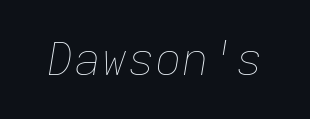
Descenders hang freely into open space. Words appear dense and cohesive because spacing is normal. Think standard paragraph weight, or any step lighter than that. The glyphs look as if they've been sheared to an angle. The face used here is monospaced, like something from a code editor.
